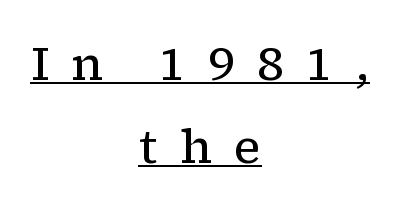
The image shows 48 px regular-weight serif type, upright; set centered, line spacing 1.72x, unusually wide letter spacing (+0.46 em), underlined; low stroke contrast and a medium x-height.
